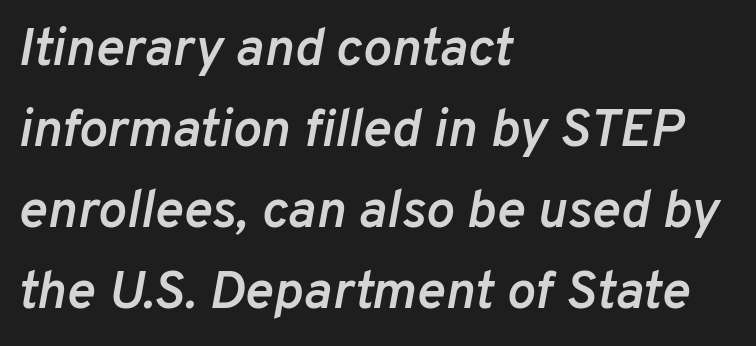
The image shows 54 px semibold type, italic (leaning right); set left-aligned, normal line spacing (1.5x), normal letter spacing, not underlined; low stroke contrast and a medium x-height.
